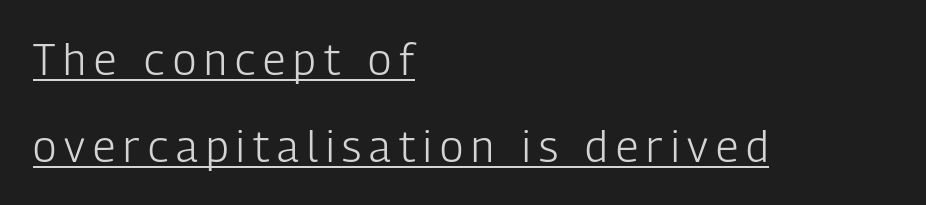
{"serif": "no", "italic": "no", "bold": "no", "weight": "light", "width": "condensed", "stroke_contrast": "low", "x_height": "medium", "monospaced": "no", "underline": "yes", "align": "left", "line_spacing": "loose", "line_spacing_ratio": 2.02, "glyph_px": 43}
